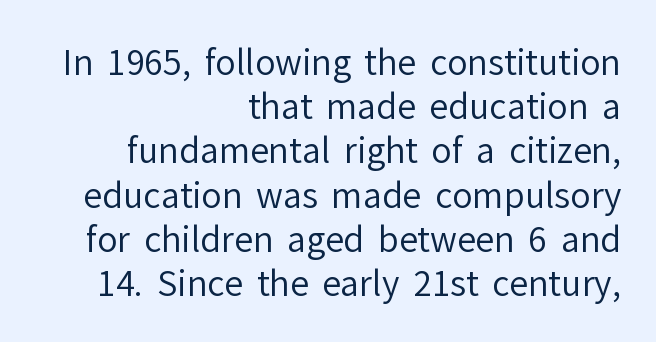
The face used here is proportionally spaced, like ordinary book or web type. The type family on display is of the sans-serif kind. On a weight scale, this lands at 450 or below. A normal amount of white space separates one row of letters from the next.
